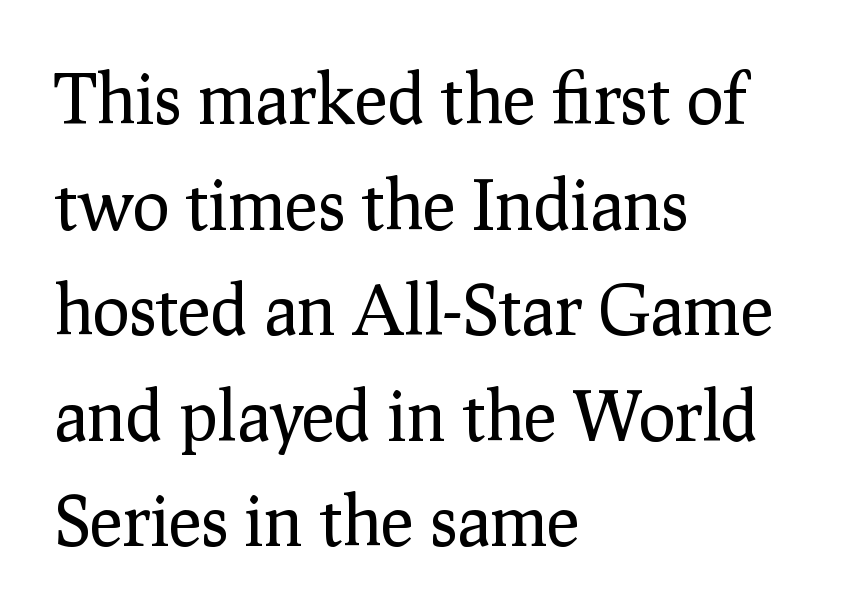
Heft: none added — not bold. Posture: vertical. The type is set solid horizontally, with unmodified tracking. Alignment: flush left.
